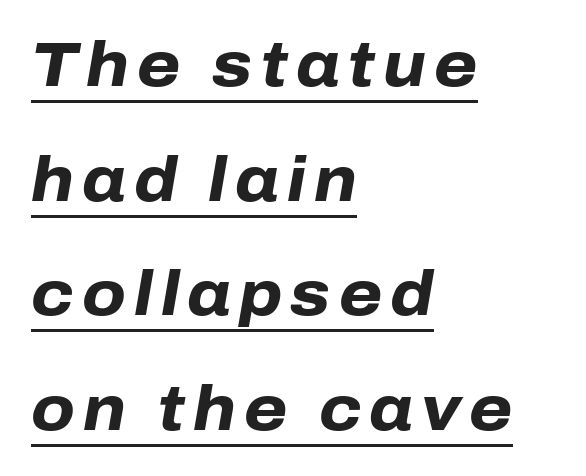
The image shows 62 px heavy type, italic (leaning right); set left-aligned, line spacing 1.85x, underlined; low stroke contrast and a medium x-height.
